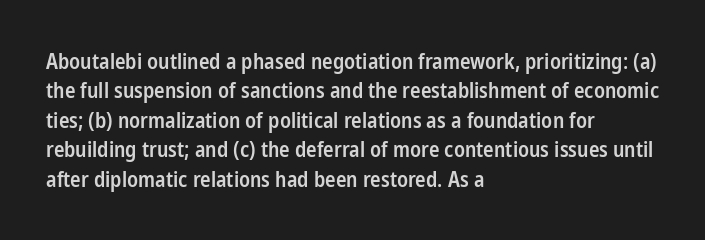
The image shows 21 px text type, upright; set left-aligned, normal line spacing (1.4x), normal letter spacing, not underlined.
